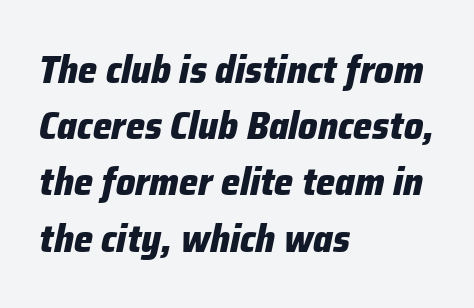
Q: Is the text bold? A: Yes.
Q: Is the text italic (slanted)? A: Yes, it leans right by about 12 degrees.
Q: Is the text underlined? A: No.
Q: How is the paragraph aligned? A: Left-aligned.
Q: Is the spacing between letters normal or unusually wide? A: Normal.
Q: Is the spacing between lines tight, normal or loose? A: Normal.
Q: Width (condensed, normal, or wide)? A: Normal.
Q: Stroke contrast? A: Low.
Q: x-height? A: Medium.
Q: Monospaced? A: No.
